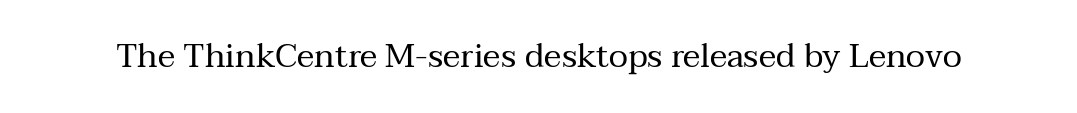
{"serif": "yes", "italic": "no", "bold": "no", "weight": "regular", "width": "normal", "stroke_contrast": "medium", "x_height": "medium", "monospaced": "no", "underline": "no", "letter_spacing": "normal", "letter_spacing_em": 0.0, "glyph_px": 33}
